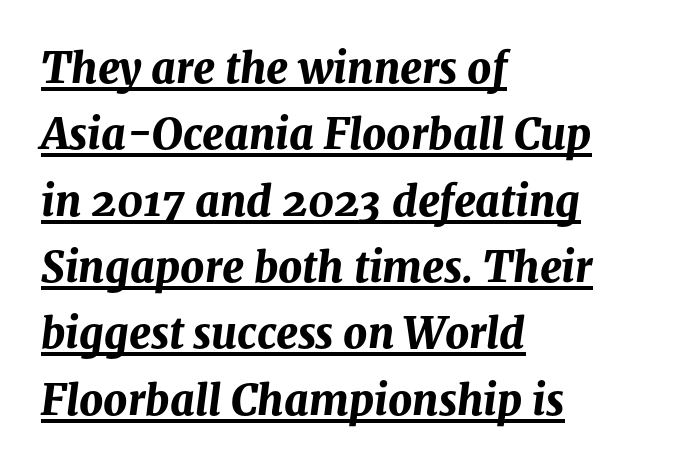
The image shows 42 px bold type, italic (leaning right); set left-aligned, normal line spacing (1.58x), normal letter spacing, underlined; medium stroke contrast and a medium x-height.
